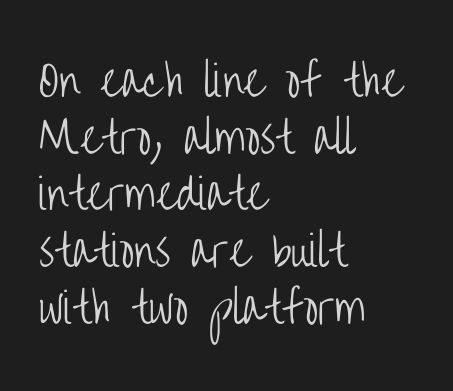
{"serif": "no", "italic": "no", "bold": "no", "weight": "light", "width": "condensed", "stroke_contrast": "low", "x_height": "large", "monospaced": "no", "underline": "no", "align": "left", "line_spacing": "normal", "line_spacing_ratio": 1.35, "letter_spacing": "normal", "letter_spacing_em": 0.0, "glyph_px": 42}
